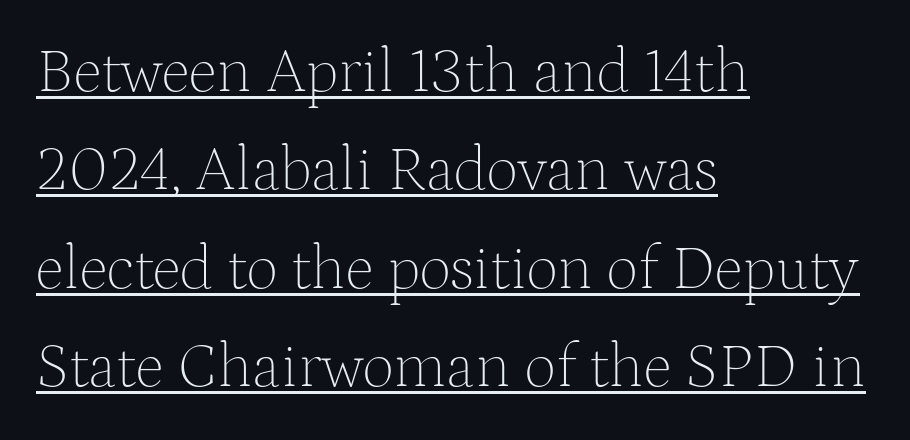
The image shows 63 px thin serif type, upright; set left-aligned, normal line spacing (1.56x), normal letter spacing, underlined; medium stroke contrast and a medium x-height.
